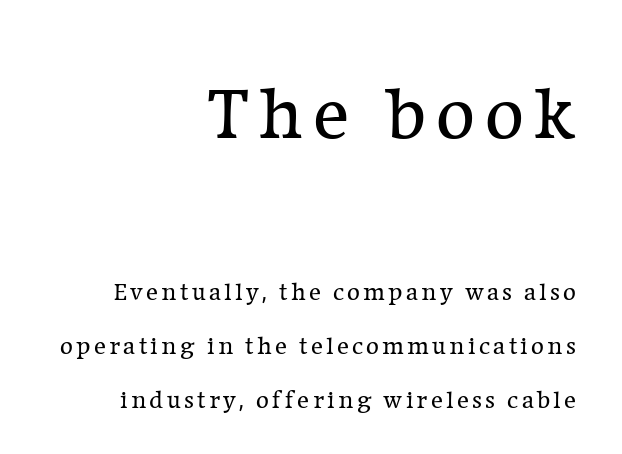
{"serif": "yes", "italic": "no", "bold": "no", "weight": "regular", "width": "normal", "stroke_contrast": "low", "x_height": "medium", "monospaced": "no", "underline": "no", "align": "right", "line_spacing": "loose", "line_spacing_ratio": 2.15, "larger_block": "first", "size_ratio": 3.04, "glyph_px": 76}
